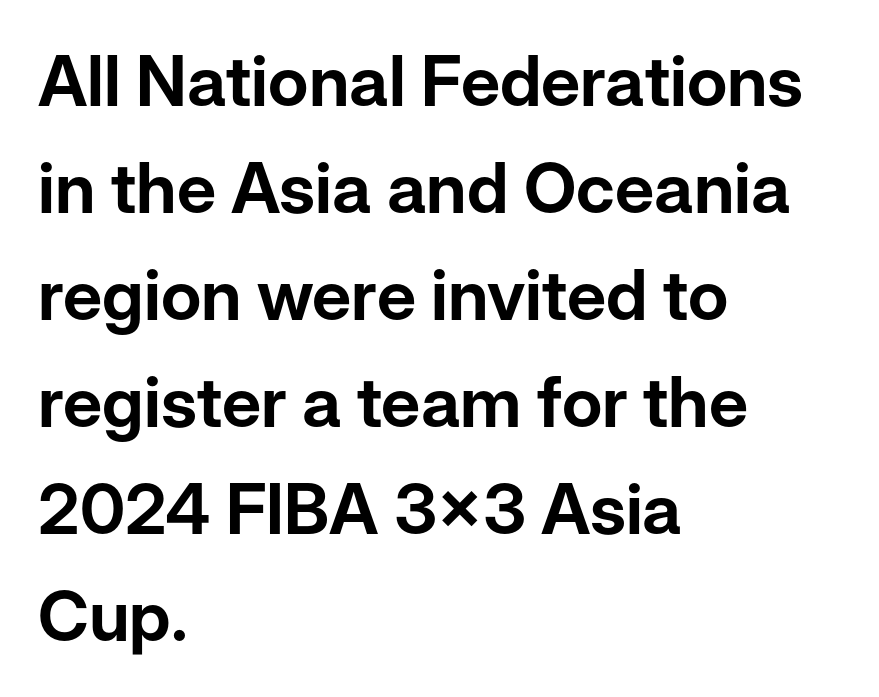
Q: Is the text italic (slanted)? A: No, it is upright.
Q: Is the typeface a serif or a sans-serif typeface? A: Sans-serif.
Q: Is the text underlined? A: No.
Q: How is the paragraph aligned? A: Left-aligned.
Q: Is the spacing between letters normal or unusually wide? A: Normal.
Q: Is the spacing between lines tight, normal or loose? A: Normal.
Q: Width (condensed, normal, or wide)? A: Normal.
Q: Stroke contrast? A: Low.
Q: x-height? A: Medium.
Q: Monospaced? A: No.
